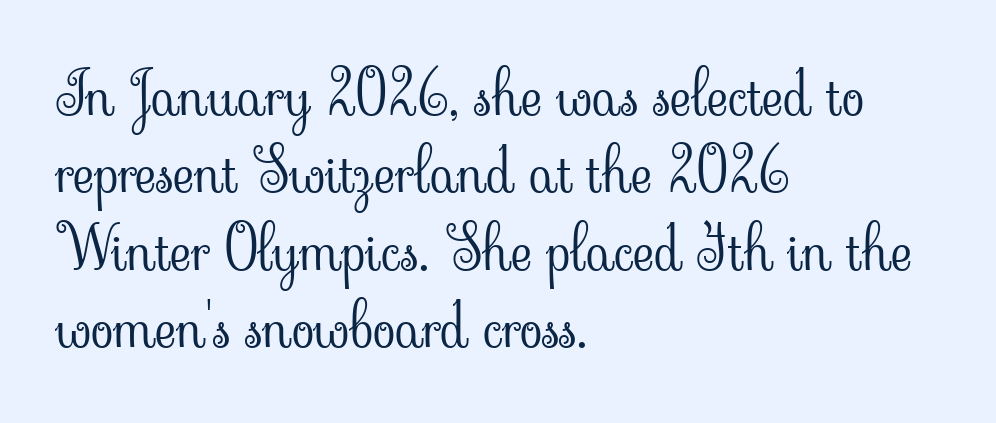
This sample has the flowing, uneven cadence of proportional lettering. The letters stand upright; this is a roman face. Does the leading feel generous? No, just average. Compared with a centered layout, this one pins lines to the left instead. Unbolded letterforms with no extra heft. The glyphs in this specimen are seriffed.
